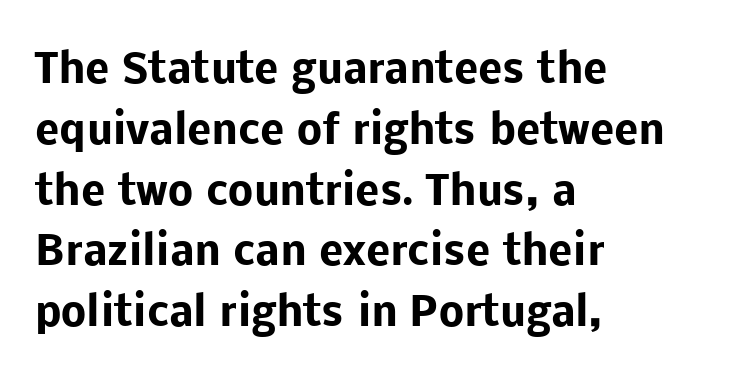
{"serif": "no", "italic": "no", "bold": "yes", "weight": "heavy", "width": "normal", "stroke_contrast": "low", "x_height": "medium", "monospaced": "no", "underline": "no", "align": "left", "line_spacing": "normal", "line_spacing_ratio": 1.52, "letter_spacing": "normal", "letter_spacing_em": 0.0, "glyph_px": 40}
